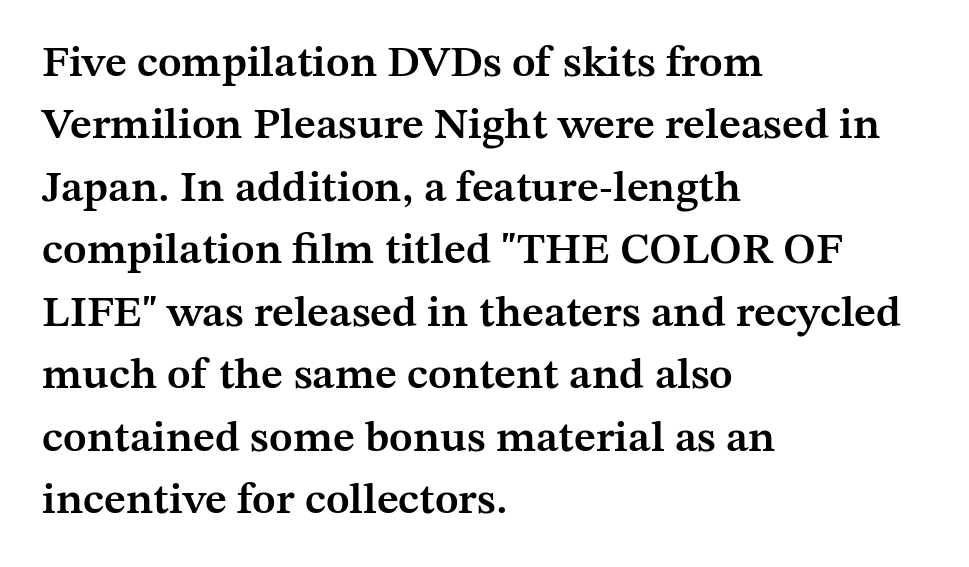
Q: Is the text bold? A: Semi-bold.
Q: Is the text italic (slanted)? A: No, it is upright.
Q: Is the typeface a serif or a sans-serif typeface? A: Serif.
Q: Is the text underlined? A: No.
Q: How is the paragraph aligned? A: Left-aligned.
Q: Is the spacing between letters normal or unusually wide? A: Normal.
Q: Is the spacing between lines tight, normal or loose? A: Normal.
Q: Width (condensed, normal, or wide)? A: Normal.
Q: Stroke contrast? A: Medium.
Q: x-height? A: Medium.
Q: Monospaced? A: No.
